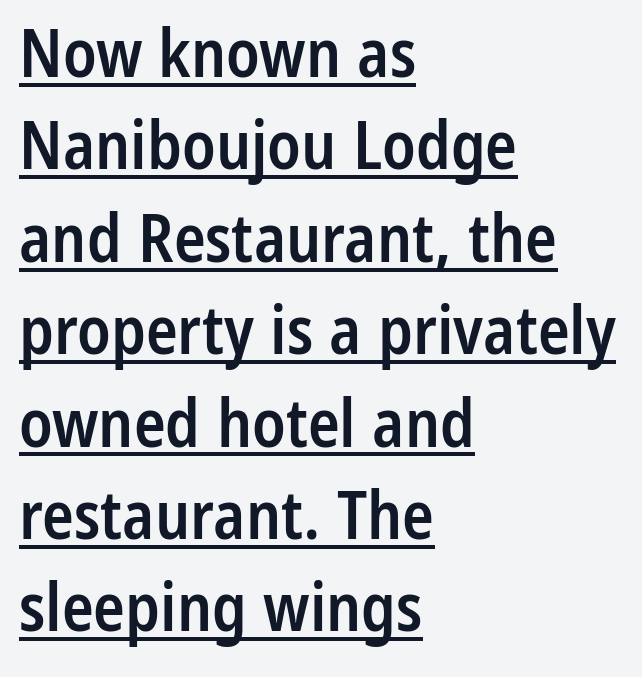
Character widths vary here, with narrow letters taking less room than wide ones. A continuous stroke trails under the words, as in a hyperlink. This is sans-serif lettering, the kind often seen on screens and signage. The line texture is even and compact thanks to regular tracking. Set as a demibold, roughly 600 on the weight scale.
